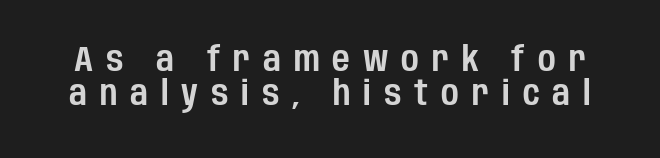
The image shows 34 px condensed sans-serif type, upright; set tight line spacing (1.01x), unusually wide letter spacing (+0.38 em), not underlined; low stroke contrast and a large x-height.
